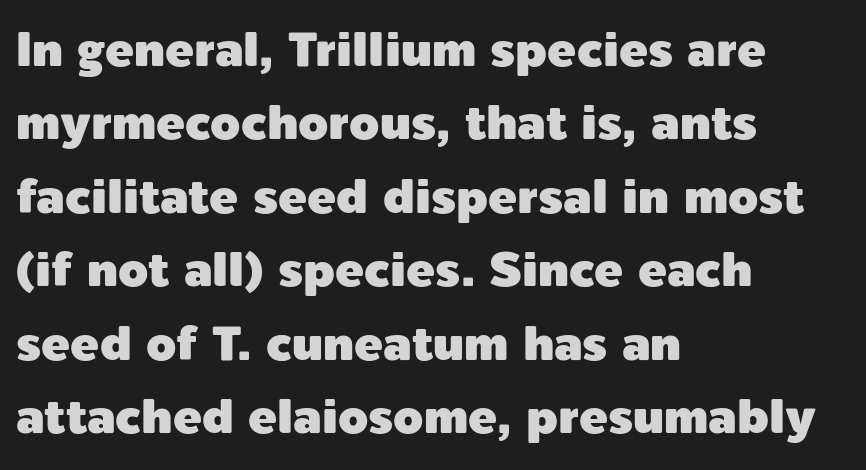
{"serif": "no", "italic": "no", "width": "normal", "x_height": "medium", "monospaced": "no", "underline": "no", "align": "left", "line_spacing": "normal", "line_spacing_ratio": 1.53, "letter_spacing": "normal", "letter_spacing_em": 0.0, "glyph_px": 48}
